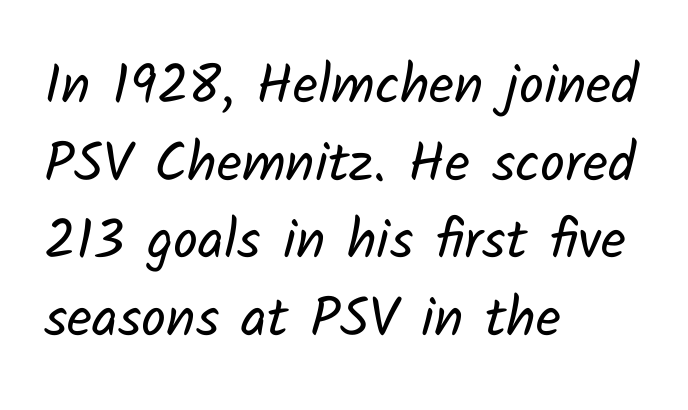
The image shows 55 px regular-weight sans-serif type; set left-aligned, normal line spacing (1.41x), normal letter spacing, not underlined; low stroke contrast and a medium x-height.
